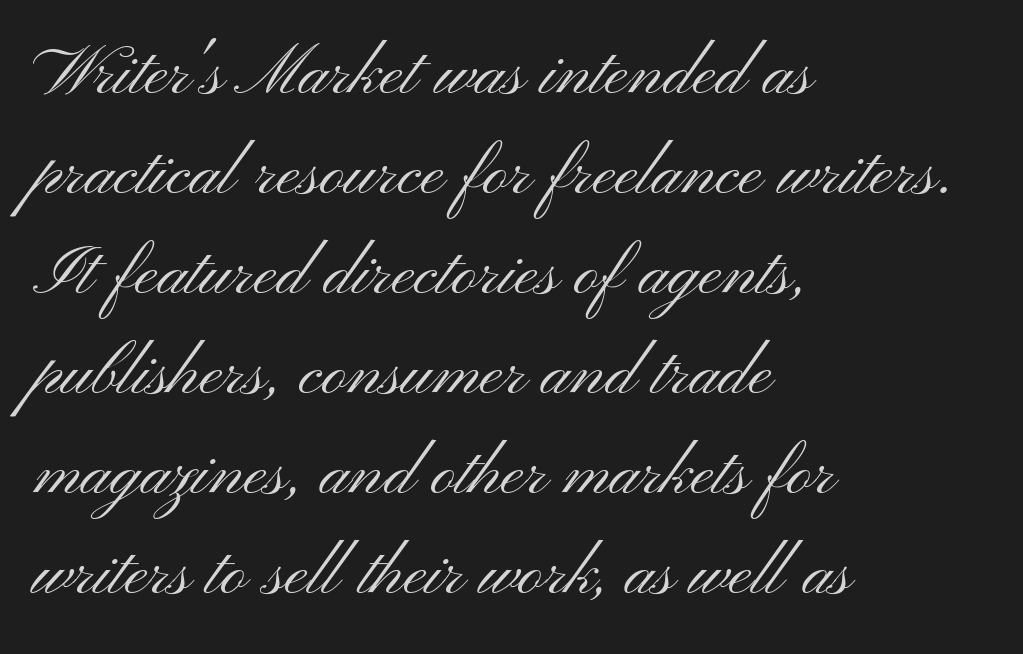
Observe the absence of serifs on each vertical stroke in this sample. This rendering uses left alignment, leaving the right contour irregular. Each new line begins a customary step beneath the previous one.
